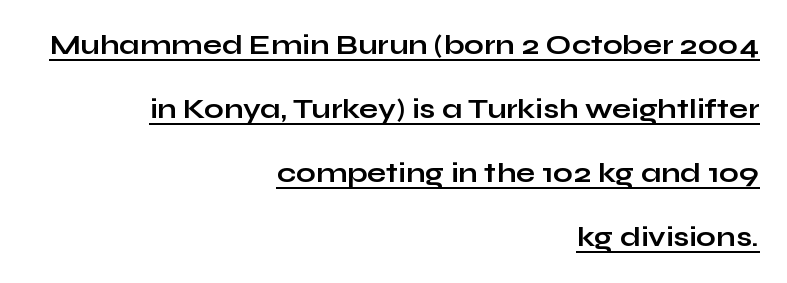
Q: Is the text bold? A: Yes.
Q: Is the text italic (slanted)? A: No, it is upright.
Q: Is the typeface a serif or a sans-serif typeface? A: Sans-serif.
Q: Is the text underlined? A: Yes.
Q: How is the paragraph aligned? A: Right-aligned.
Q: Is the spacing between letters normal or unusually wide? A: Normal.
Q: Is the spacing between lines tight, normal or loose? A: Loose.
Q: Width (condensed, normal, or wide)? A: Wide.
Q: Stroke contrast? A: Low.
Q: x-height? A: Medium.
Q: Monospaced? A: No.
